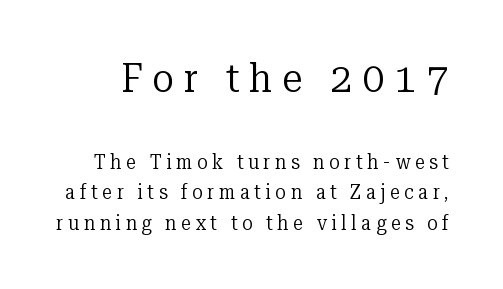
The image shows 41 px regular-weight serif type, upright; set normal line spacing (1.53x), unusually wide letter spacing (+0.23 em), not underlined; the first (top) block is 2.05x larger; low stroke contrast and a medium x-height.
